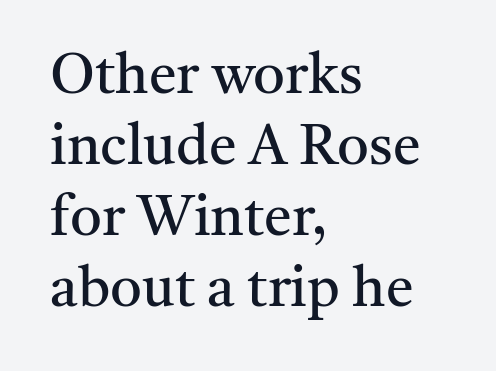
Q: Is the text bold? A: No.
Q: Is the text italic (slanted)? A: No, it is upright.
Q: Is the typeface a serif or a sans-serif typeface? A: Serif.
Q: Is the text underlined? A: No.
Q: How is the paragraph aligned? A: Left-aligned.
Q: Is the spacing between letters normal or unusually wide? A: Normal.
Q: Is the spacing between lines tight, normal or loose? A: Normal.
Q: Width (condensed, normal, or wide)? A: Normal.
Q: Stroke contrast? A: Medium.
Q: x-height? A: Medium.
Q: Monospaced? A: No.
